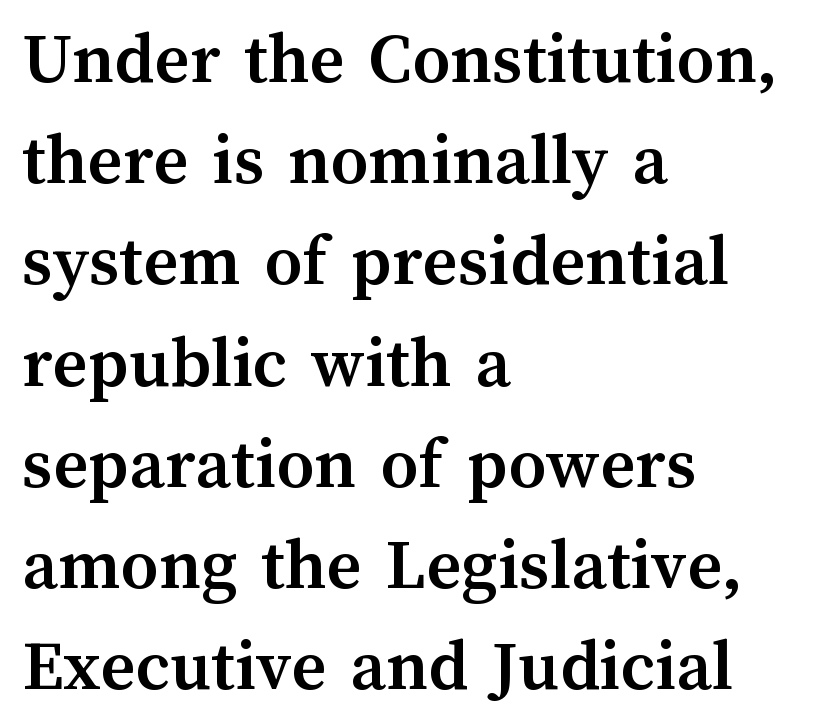
The image shows 75 px semibold type, upright; set left-aligned, normal line spacing (1.35x), normal letter spacing, not underlined; medium stroke contrast and a medium x-height.
